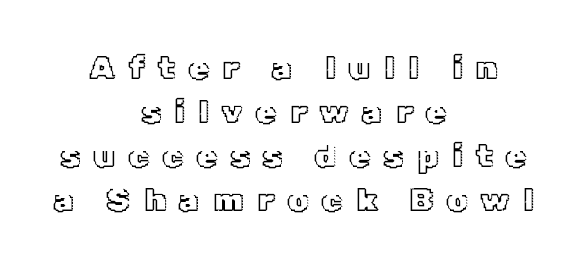
The image shows 33 px text type, upright; set centered, normal line spacing (1.33x), unusually wide letter spacing (+0.4 em), not underlined; a medium x-height.
